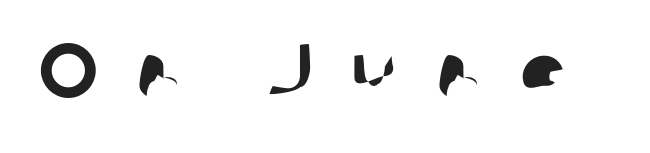
Q: Is the typeface a serif or a sans-serif typeface? A: Sans-serif.
Q: Is the text underlined? A: No.
Q: Is the spacing between letters normal or unusually wide? A: Unusually wide.
Q: Width (condensed, normal, or wide)? A: Normal.
Q: Stroke contrast? A: Low.
Q: x-height? A: Medium.
Q: Monospaced? A: No.
